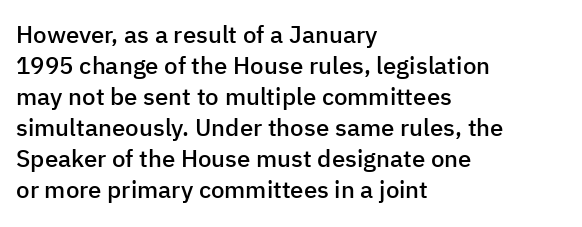
The strip under each line holds only bare page. Default kerning and tracking; the words read as compact shapes. This is the regular roman posture of the typeface. Regular leading. One-word summary of the alignment: left.
